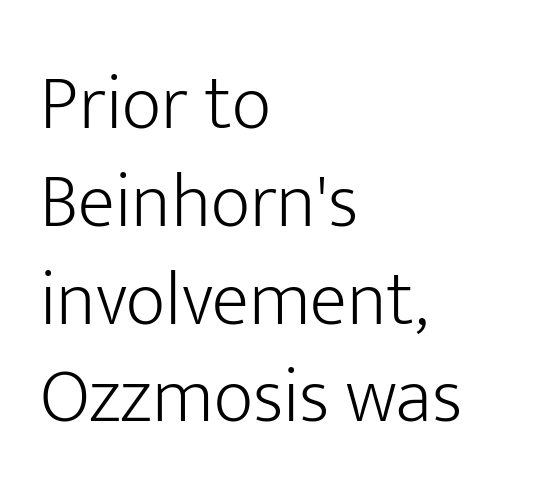
A bare baseline throughout the passage. Regarding serifs, this sample does without them. Counters stay open thanks to moderate or lighter strokes. Leftover space on each line is placed entirely after the last word. Every character sits straight up, as roman type does. Varying glyph widths throughout — classic text-font behaviour.
